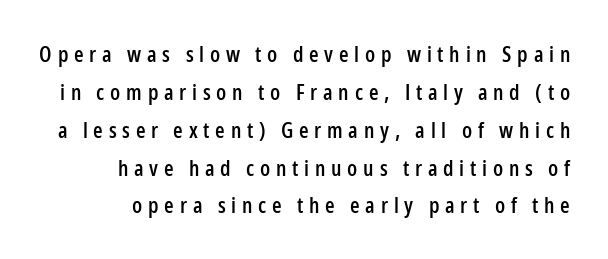
The image shows 22 px text type, upright; set line spacing 1.72x, unusually wide letter spacing (+0.26 em), not underlined.
